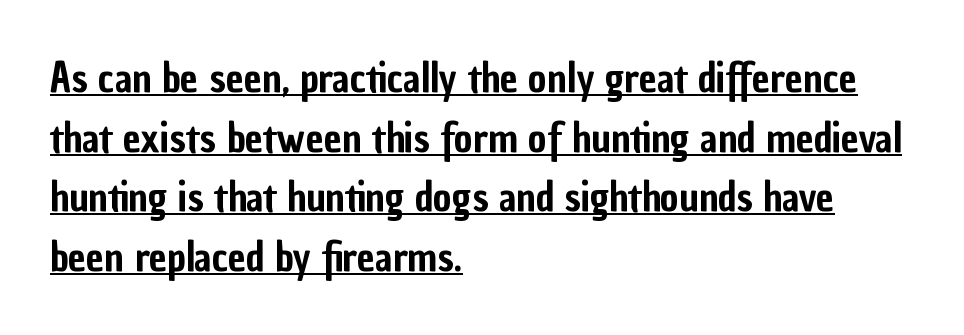
{"serif": "no", "italic": "no", "width": "condensed", "stroke_contrast": "low", "x_height": "medium", "monospaced": "no", "underline": "yes", "align": "left", "line_spacing": "normal", "line_spacing_ratio": 1.49, "letter_spacing": "normal", "letter_spacing_em": 0.0, "glyph_px": 40}
